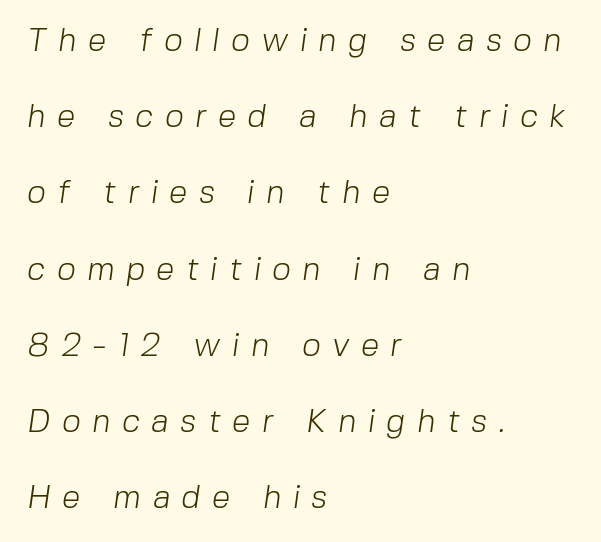
The image shows 33 px light sans-serif type; set left-aligned, loose line spacing (2.31x), unusually wide letter spacing (+0.35 em), not underlined; low stroke contrast and a medium x-height.
